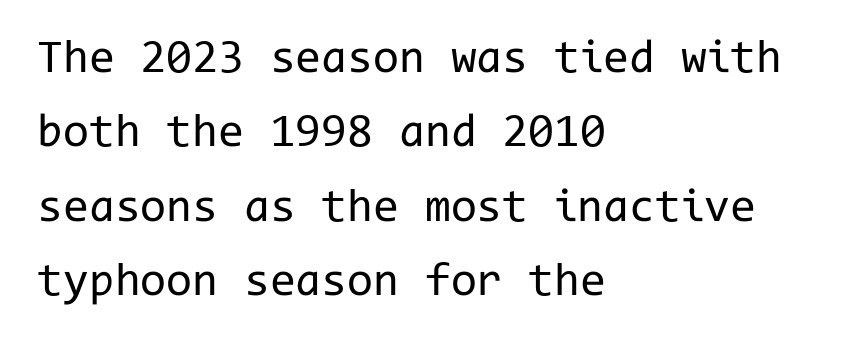
The image shows 47 px regular-weight sans-serif type, upright, monospaced; set left-aligned, normal line spacing (1.58x), normal letter spacing, not underlined; low stroke contrast and a medium x-height.
